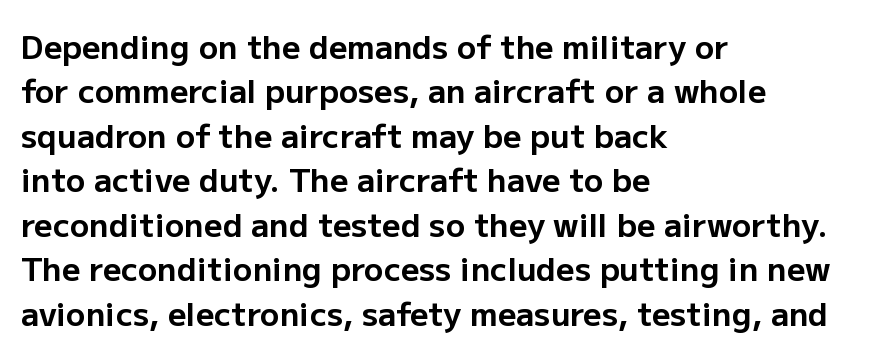
{"serif": "no", "italic": "no", "bold": "yes", "weight": "bold", "width": "normal", "stroke_contrast": "low", "x_height": "medium", "monospaced": "no", "underline": "no", "align": "left", "line_spacing": "normal", "line_spacing_ratio": 1.39, "letter_spacing": "normal", "letter_spacing_em": 0.0, "glyph_px": 32}
